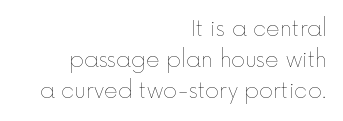
Honestly, the letter spacing is just normal — you wouldn't notice it. Does the leading feel generous? No, just average. The typography opts for an upright posture over an oblique one. Does the copy run flush right? Yes — the right margin is perfectly even. The area under the type is left untouched. Weight class: somewhere from thin through regular.
